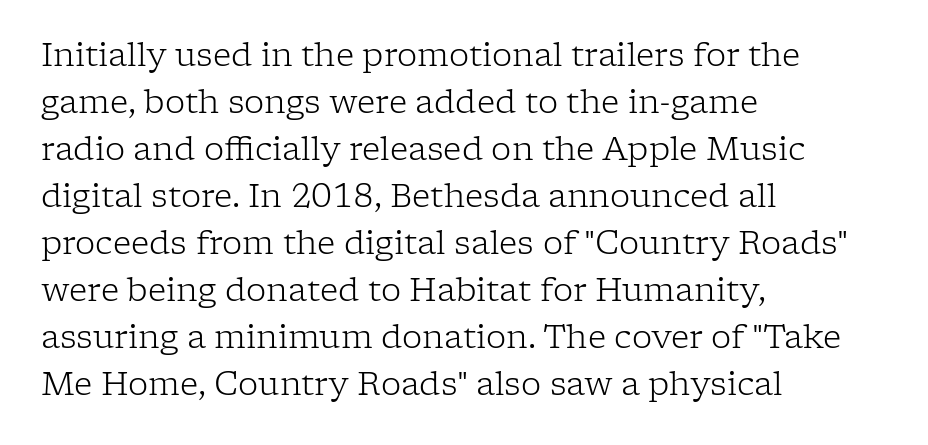
The image shows 32 px light serif type, upright; set left-aligned, normal line spacing (1.47x), normal letter spacing, not underlined; low stroke contrast and a medium x-height.
